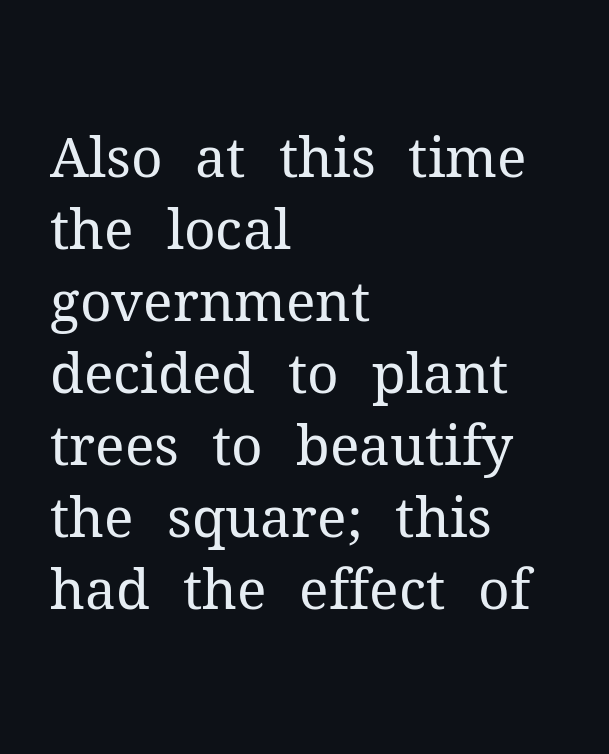
One glance says typical: line gaps are just what's usual. Compared with typical body copy, the letter spacing here is the same. Regarding serifs, this sample has them. Quick note: underline off. Tall strokes in this sample are plumb rather than angled. Think of a printed novel: that variable character pitch is what you see here.
